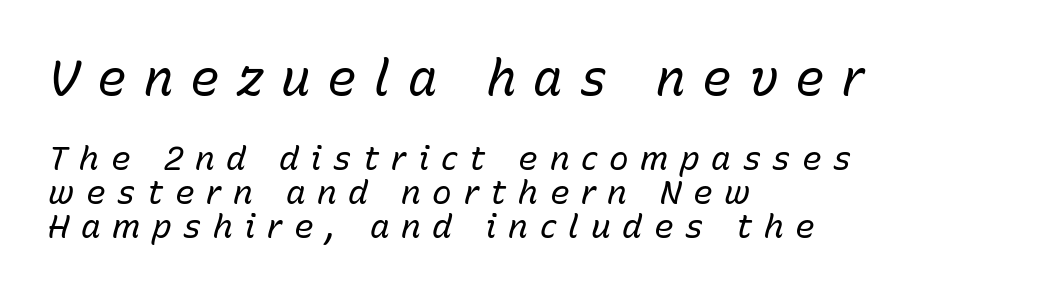
Italic? Definitely — the glyphs are oblique. Look at the tracking — it's clearly loosened, letters drifting apart. The face used here is proportionally spaced, like ordinary book or web type. Interline gaps are noticeably narrow in this sample. Layout note: lines flush left.
